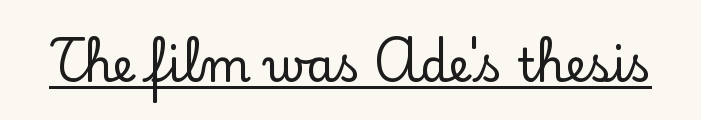
The image shows 46 px serif type, upright; set normal letter spacing, underlined; low stroke contrast and a small x-height.
